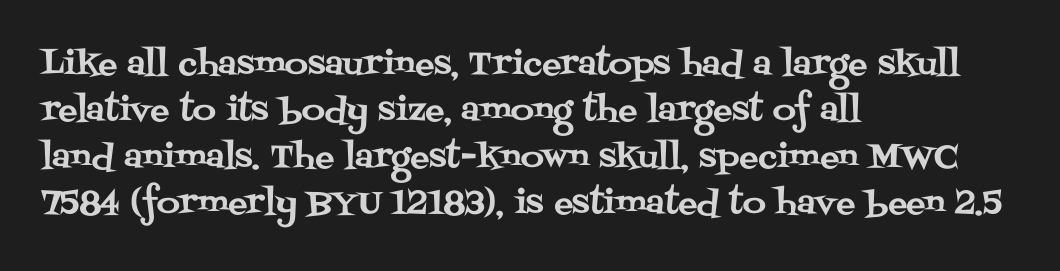
Q: Is the text italic (slanted)? A: No, it is upright.
Q: Is the typeface a serif or a sans-serif typeface? A: Serif.
Q: Is the text underlined? A: No.
Q: How is the paragraph aligned? A: Left-aligned.
Q: Is the spacing between letters normal or unusually wide? A: Normal.
Q: Is the spacing between lines tight, normal or loose? A: Normal.
Q: Width (condensed, normal, or wide)? A: Normal.
Q: Stroke contrast? A: Medium.
Q: x-height? A: Large.
Q: Monospaced? A: No.
